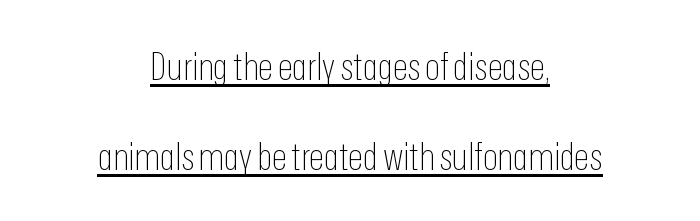
The image shows 39 px thin, condensed sans-serif type, upright; set centered, loose line spacing (2.31x), normal letter spacing, underlined; low stroke contrast and a medium x-height.
